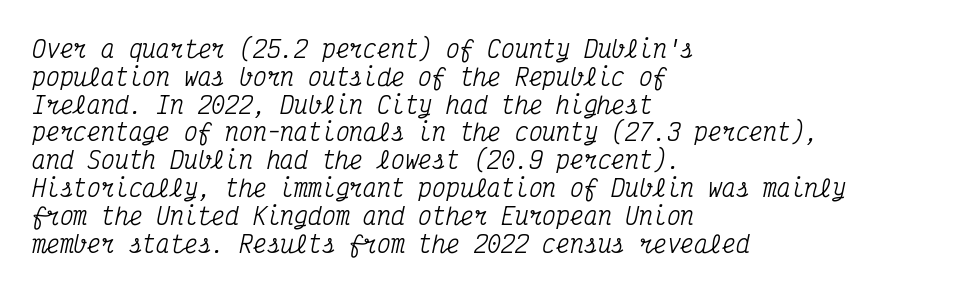
Q: Is the text italic (slanted)? A: Yes, it leans right by about 12 degrees.
Q: Is the text underlined? A: No.
Q: How is the paragraph aligned? A: Left-aligned.
Q: Is the spacing between letters normal or unusually wide? A: Normal.
